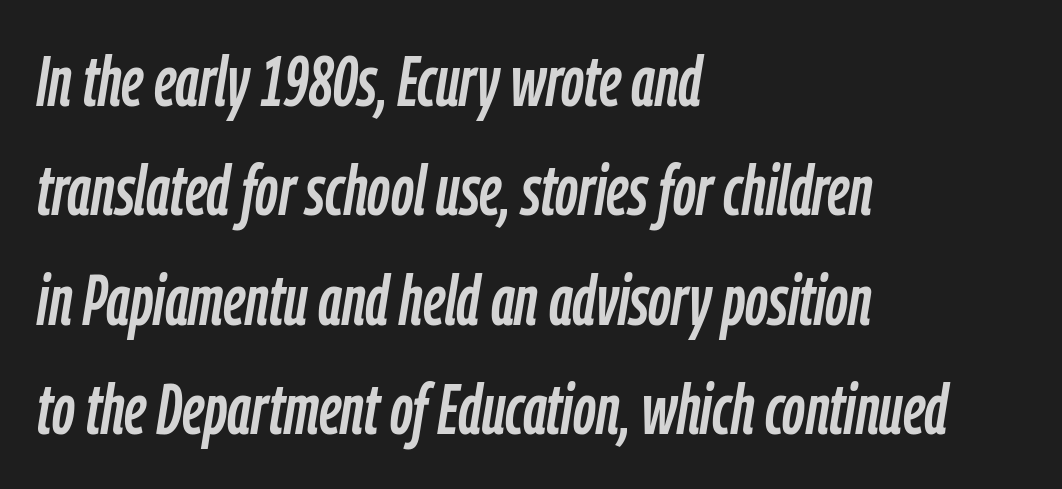
{"italic": "yes", "lean": "right", "slant_degrees": 9, "width": "condensed", "stroke_contrast": "low", "x_height": "medium", "monospaced": "no", "underline": "no", "align": "left", "line_spacing": "normal", "line_spacing_ratio": 1.54, "letter_spacing": "normal", "letter_spacing_em": 0.0, "glyph_px": 71}
